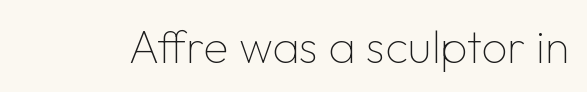
Honestly, there is no underline to notice here at all. Stroke terminals: plain, sans-serif. The passage shown has conventional tracking throughout. Counters stay open thanks to moderate or lighter strokes. The passage shown is typed in a proportional face where columns would drift.
